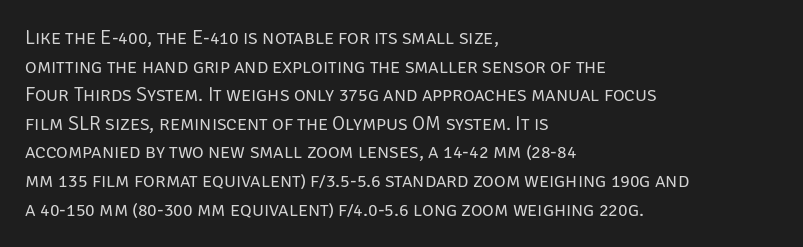
The image shows 20 px text type, upright; set left-aligned, normal line spacing (1.43x), normal letter spacing, not underlined.
